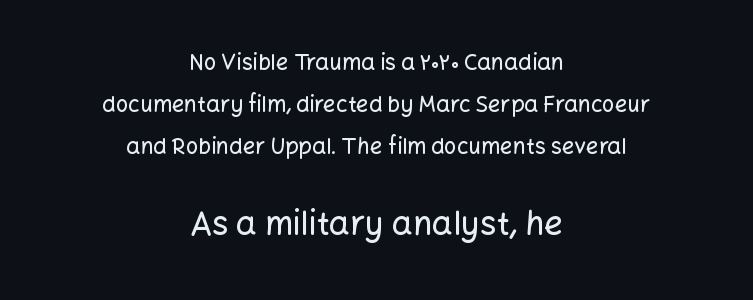
The image shows 33 px sans-serif type, upright; set centered, loose line spacing (1.92x), normal letter spacing, not underlined; the second (bottom) block is 1.5x larger; low stroke contrast and a medium x-height.
